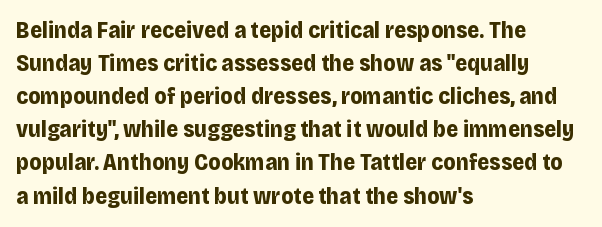
Q: Is the text bold? A: Yes.
Q: Is the text italic (slanted)? A: No, it is upright.
Q: Is the text underlined? A: No.
Q: How is the paragraph aligned? A: Left-aligned.
Q: Is the spacing between letters normal or unusually wide? A: Normal.
Q: Is the spacing between lines tight, normal or loose? A: Normal.
